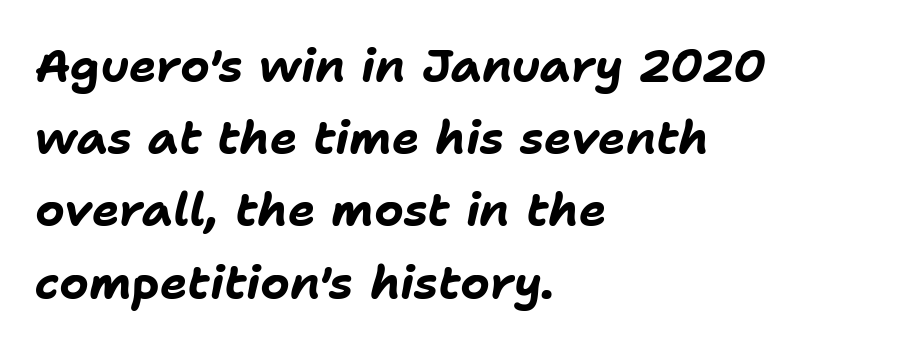
{"italic": "yes", "lean": "right", "slant_degrees": 11, "bold": "yes", "weight": "bold", "width": "normal", "stroke_contrast": "low", "x_height": "medium", "monospaced": "no", "underline": "no", "align": "left", "line_spacing": "normal", "line_spacing_ratio": 1.57, "letter_spacing": "normal", "letter_spacing_em": 0.0, "glyph_px": 46}
